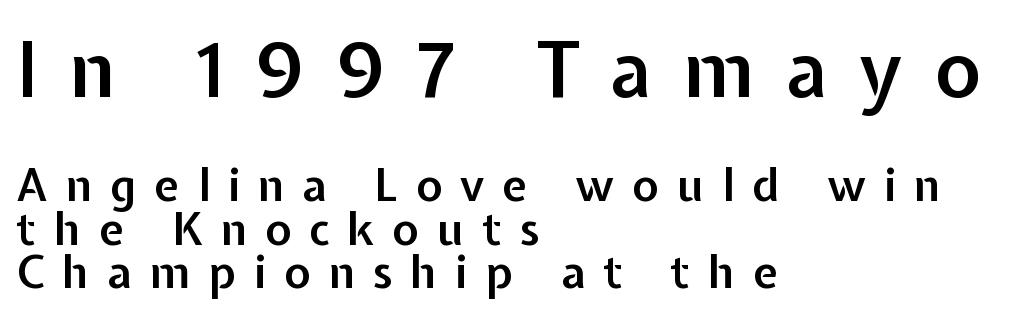
The image shows 78 px semibold sans-serif type, upright; set left-aligned, tight line spacing (0.97x), unusually wide letter spacing (+0.4 em), not underlined; the first (top) block is 1.73x larger; low stroke contrast and a medium x-height.
